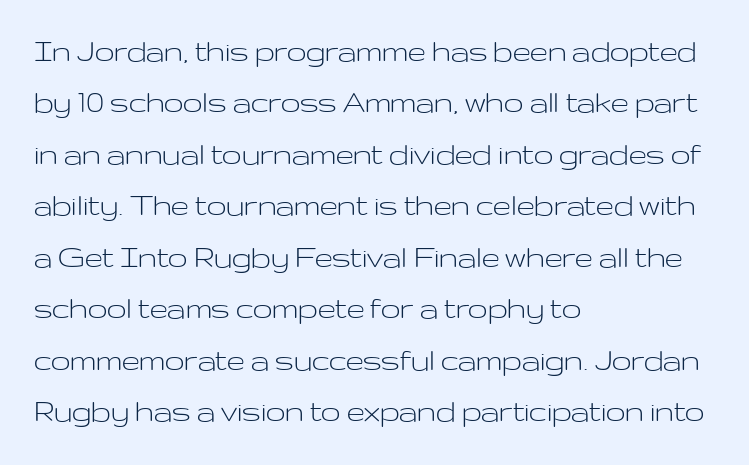
The image shows 35 px light, wide sans-serif type, upright; set left-aligned, normal line spacing (1.47x), normal letter spacing, not underlined; low stroke contrast and a medium x-height.
